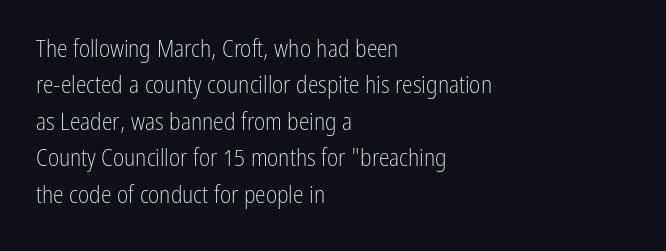
{"italic": "no", "bold": "no", "underline": "no", "align": "left", "line_spacing": "normal", "line_spacing_ratio": 1.52, "letter_spacing": "normal", "letter_spacing_em": 0.0, "glyph_px": 24}
